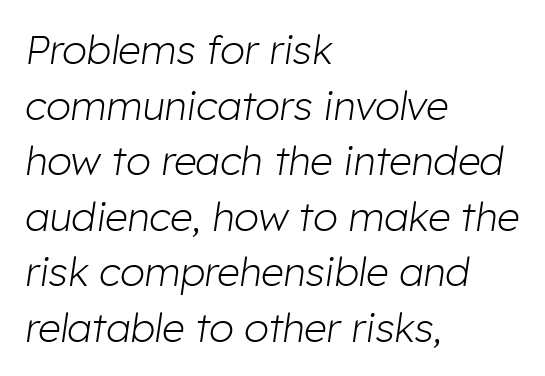
The characters are drawn with everyday or finer stroke widths. No extra tracking has been applied to these lines. Is this a fixed-width face? No — the glyphs have proportional, varying widths. Quick note: underline off. Horizontal alignment here is leftward, the default for most running prose. Slant detected: the letters are inclined.
